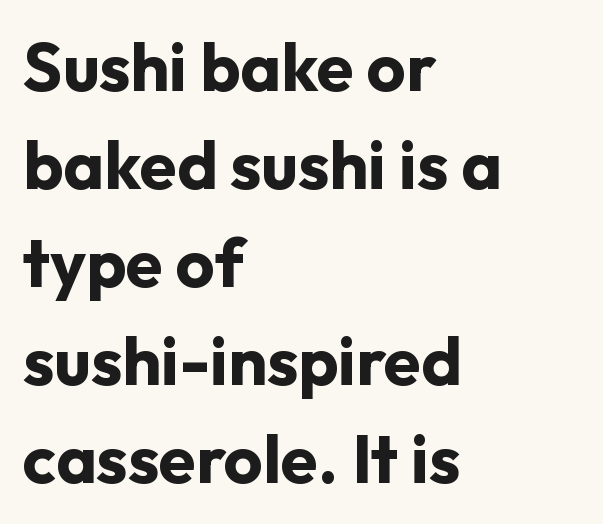
{"serif": "no", "italic": "no", "bold": "yes", "weight": "bold", "width": "normal", "stroke_contrast": "low", "x_height": "medium", "monospaced": "no", "underline": "no", "align": "left", "line_spacing": "normal", "line_spacing_ratio": 1.44, "letter_spacing": "normal", "letter_spacing_em": 0.0, "glyph_px": 68}
